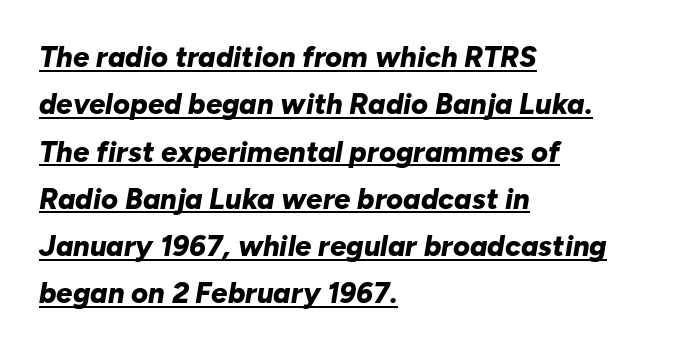
The passage shown is underscored from start to finish. A classic flush-left, rag-right setting is used for this passage. Proportional: the letters do not fall into vertical columns. The type is set solid horizontally, with unmodified tracking.
